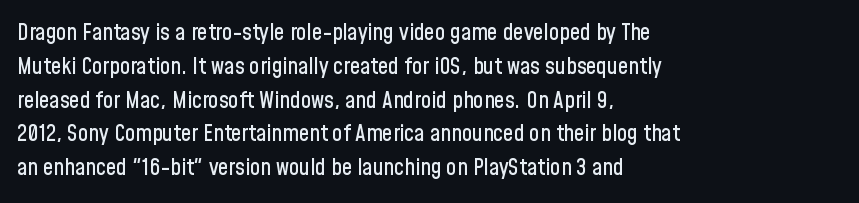
Left-aligned paragraph, ragged on the right. Compared with typical body copy, the letter spacing here is the same. A roman cut, with each character standing at attention. Baseline-to-baseline distance is the conventional proportion of letter height. The string is rendered with underlining switched off.
